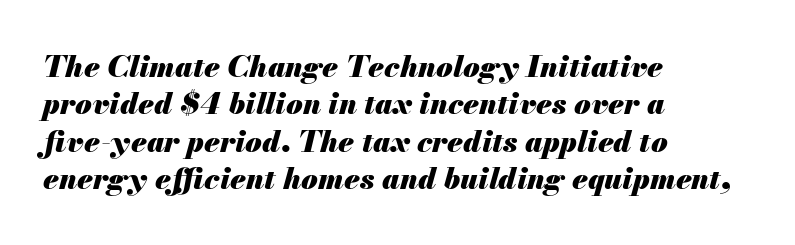
{"italic": "yes", "lean": "right", "slant_degrees": 13, "bold": "yes", "weight": "heavy", "width": "normal", "stroke_contrast": "medium", "x_height": "small", "monospaced": "no", "underline": "no", "align": "left", "line_spacing": "normal", "line_spacing_ratio": 1.25, "letter_spacing": "normal", "letter_spacing_em": 0.0, "glyph_px": 30}
